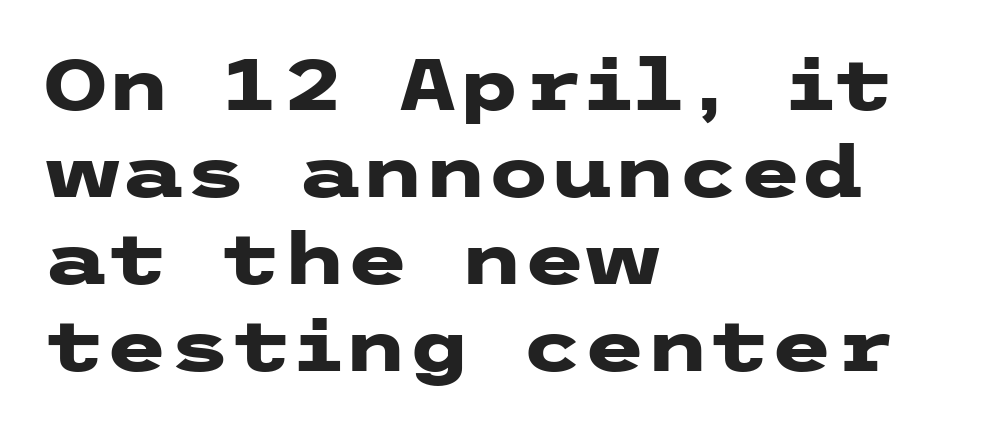
The image shows 72 px heavy, wide sans-serif type, upright; set left-aligned, line spacing 1.21x, normal letter spacing, not underlined; low stroke contrast and a medium x-height.
